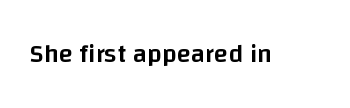
Q: Is the text bold? A: Semi-bold.
Q: Is the text italic (slanted)? A: No, it is upright.
Q: Is the text underlined? A: No.
Q: Is the spacing between letters normal or unusually wide? A: Normal.
